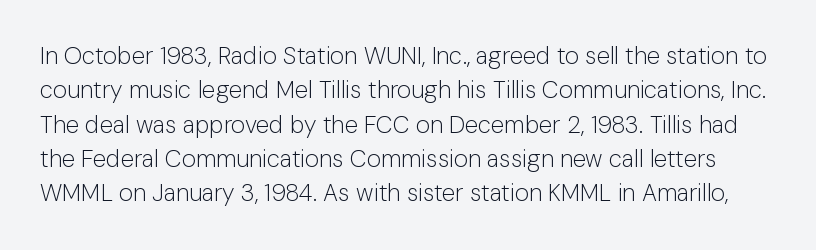
{"italic": "no", "bold": "no", "underline": "no", "line_spacing": "normal", "line_spacing_ratio": 1.43, "letter_spacing": "normal", "letter_spacing_em": 0.0, "glyph_px": 24}
